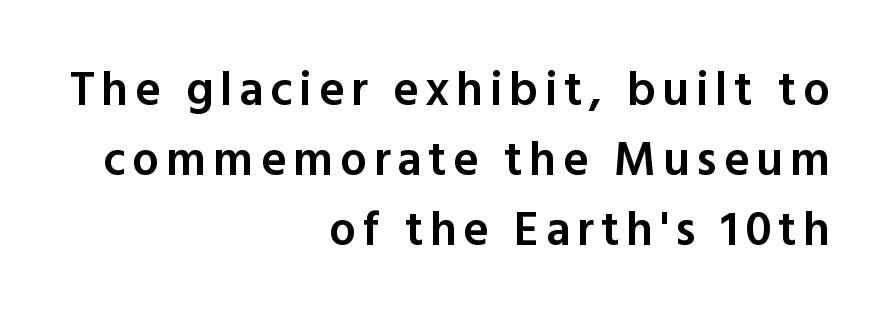
The image shows 48 px semibold sans-serif type, upright; set right-aligned, normal line spacing (1.46x), not underlined; a medium x-height.
